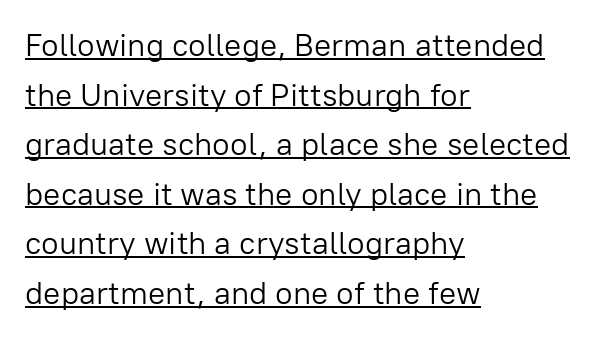
Looks like regular typesetting: each glyph gets only the width it needs. The weight tops out at a normal text grade. Decoration check: the copy is underlined. Quick note: interline space is typical.
